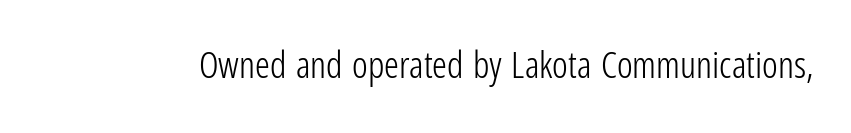
{"serif": "no", "italic": "no", "bold": "no", "weight": "light", "width": "condensed", "stroke_contrast": "low", "x_height": "medium", "monospaced": "no", "underline": "no", "letter_spacing": "normal", "letter_spacing_em": 0.0, "glyph_px": 37}
